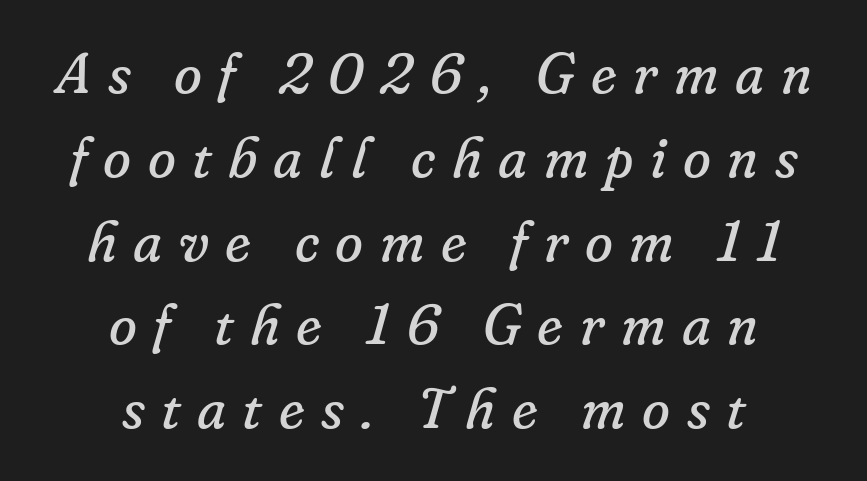
Q: Is the text bold? A: No.
Q: Is the text italic (slanted)? A: Yes, it leans right by about 16 degrees.
Q: Is the typeface a serif or a sans-serif typeface? A: Serif.
Q: Is the text underlined? A: No.
Q: How is the paragraph aligned? A: Centered.
Q: Is the spacing between letters normal or unusually wide? A: Unusually wide.
Q: Is the spacing between lines tight, normal or loose? A: Normal.
Q: Width (condensed, normal, or wide)? A: Normal.
Q: Stroke contrast? A: Low.
Q: x-height? A: Small.
Q: Monospaced? A: No.
